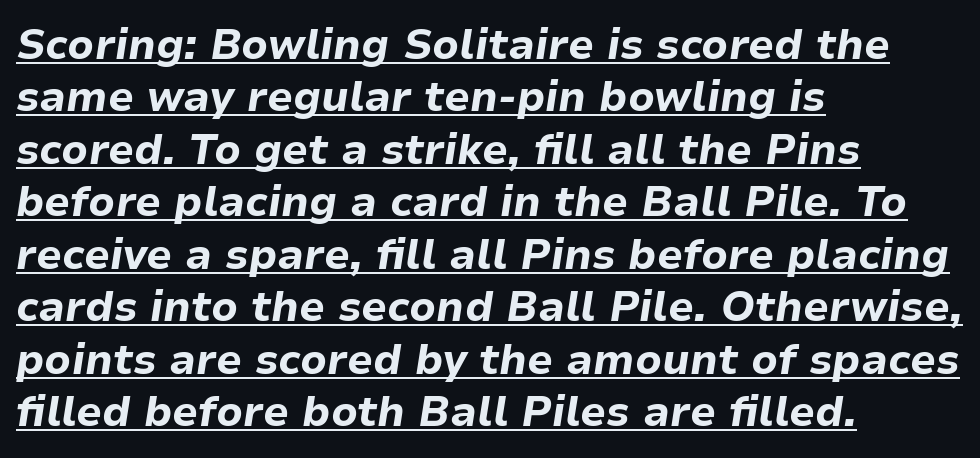
Letter spacing: default. The rag falls on the right side of this text block. This sample has the flowing, uneven cadence of proportional lettering. Notice how thick the strokes are: this is what a full bold looks like. In terms of leading, this rendering sits right in the middle. Observe the lean: these are italic letterforms.
